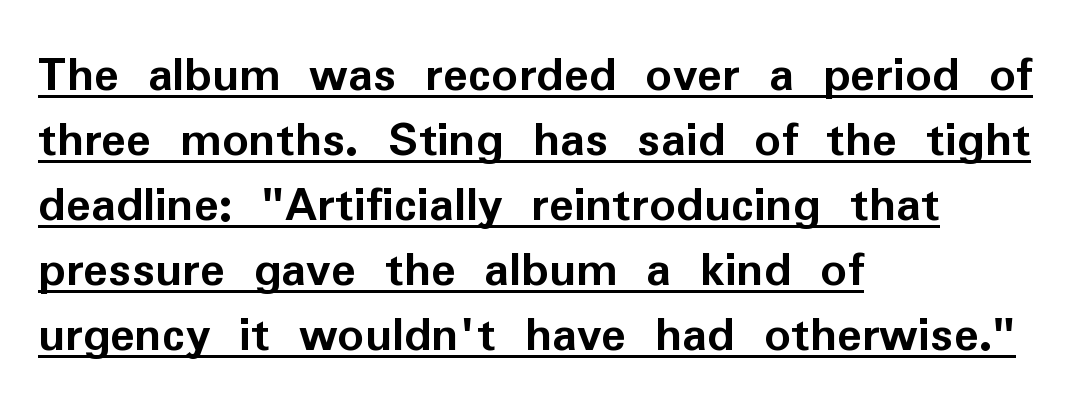
The image shows 52 px semibold sans-serif type, upright; set left-aligned, normal line spacing (1.25x), normal letter spacing, underlined; low stroke contrast and a medium x-height.
